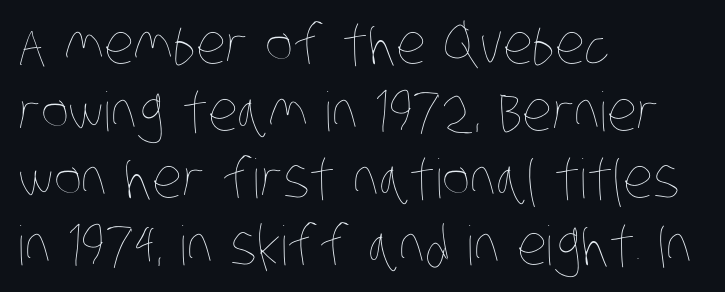
Is this a fixed-width face? No — the glyphs have proportional, varying widths. The lines are quadded left. Each word holds together tightly as a unit, with standard inter-letter gaps. Counters stay open thanks to moderate or lighter strokes.
